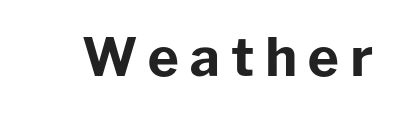
Q: Is the text bold? A: Yes.
Q: Is the text italic (slanted)? A: No, it is upright.
Q: Is the typeface a serif or a sans-serif typeface? A: Sans-serif.
Q: Is the text underlined? A: No.
Q: Is the spacing between letters normal or unusually wide? A: Unusually wide.
Q: Width (condensed, normal, or wide)? A: Normal.
Q: Stroke contrast? A: Low.
Q: x-height? A: Medium.
Q: Monospaced? A: No.
